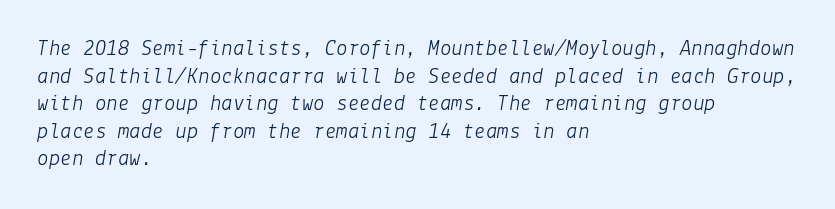
Line starts are locked; line ends wander. Look at the tracking — it's just the regular setting, nothing added. Heaviness? Minimal to ordinary, like unemphasized prose. Beneath every word, the page is bare. This sample uses an oblique cut, with every glyph tilted off the vertical.
